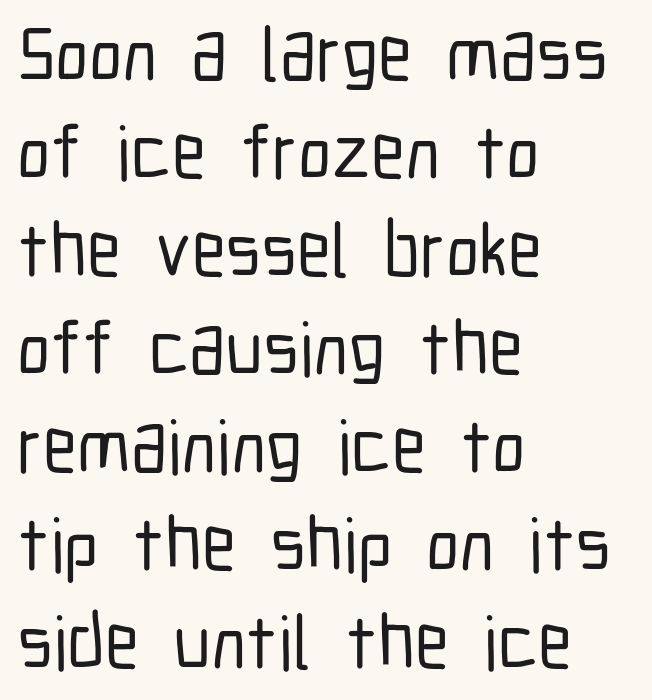
Q: Is the text italic (slanted)? A: No, it is upright.
Q: Is the typeface a serif or a sans-serif typeface? A: Sans-serif.
Q: Is the text underlined? A: No.
Q: How is the paragraph aligned? A: Left-aligned.
Q: Is the spacing between letters normal or unusually wide? A: Normal.
Q: Is the spacing between lines tight, normal or loose? A: Normal.
Q: Width (condensed, normal, or wide)? A: Condensed.
Q: Stroke contrast? A: Low.
Q: x-height? A: Medium.
Q: Monospaced? A: No.
